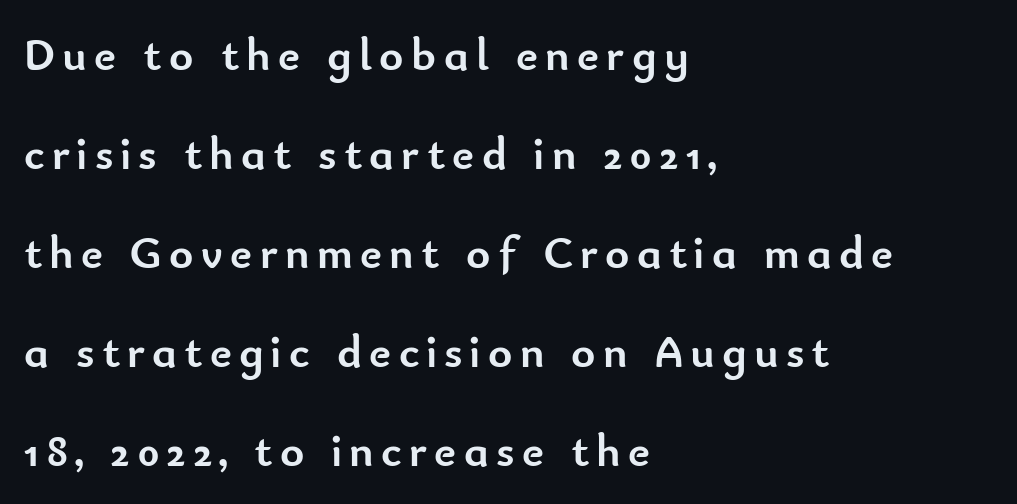
Rendered with straight, roman letterforms. Caption: multi-line text, flush left, ragged right. Weight check: bold — yes, fully. The passage shown stacks its lines with a broad gap.
